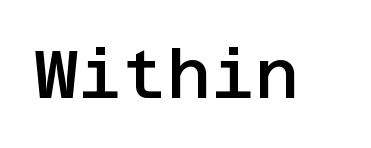
When letters stand straight like this, we call the style roman or upright. The specimen omits any rule beneath the text block's lines. The designer went with a sans here, leaving each stem footless. The horizontal fit of the characters is conventional and even. Notice the strokes are somewhat thickened but not fully heavy: this is a semibold.
